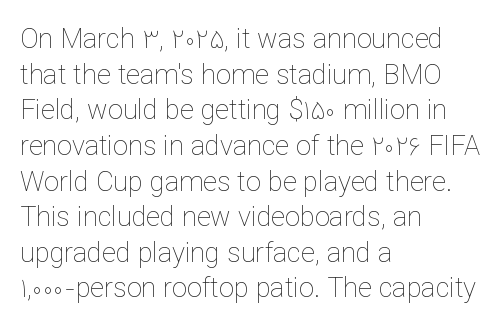
{"italic": "no", "bold": "no", "underline": "no", "align": "left", "line_spacing": "normal", "line_spacing_ratio": 1.32, "letter_spacing": "normal", "letter_spacing_em": 0.0, "glyph_px": 27}
